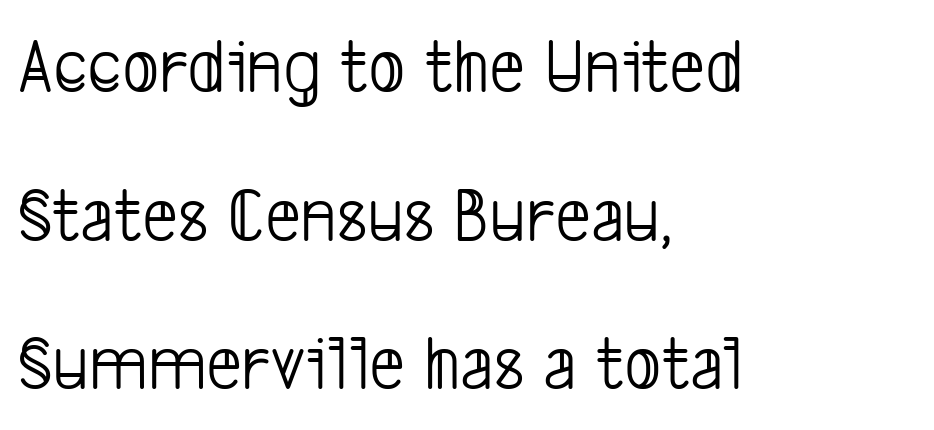
Each row of text sits above clean, open space. Teacher's note: observe the even left margin — that is flush-left alignment. Heft: none added — not bold. Characters follow at the spacing the type designer built in.
